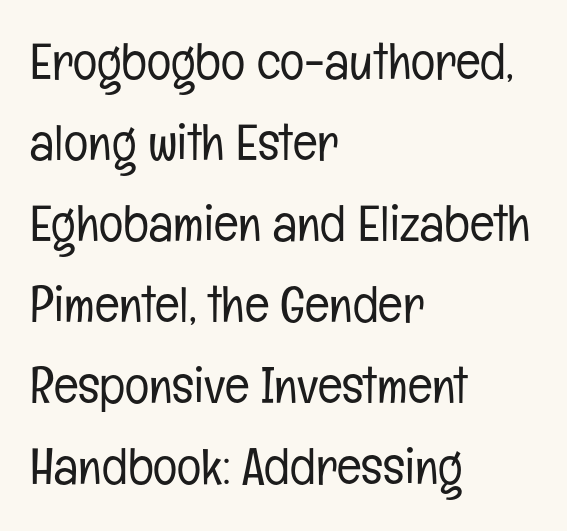
The image shows 51 px light, condensed sans-serif type, upright; set left-aligned, normal line spacing (1.59x), normal letter spacing, not underlined; low stroke contrast and a medium x-height.
